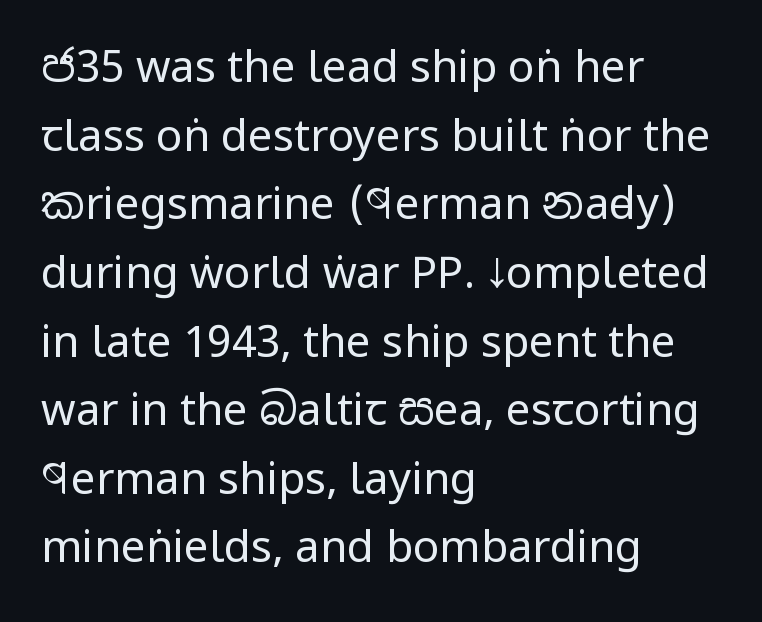
The image shows 44 px regular-weight, condensed sans-serif type, upright; set left-aligned, normal line spacing (1.56x), normal letter spacing, not underlined; low stroke contrast and a large x-height.
